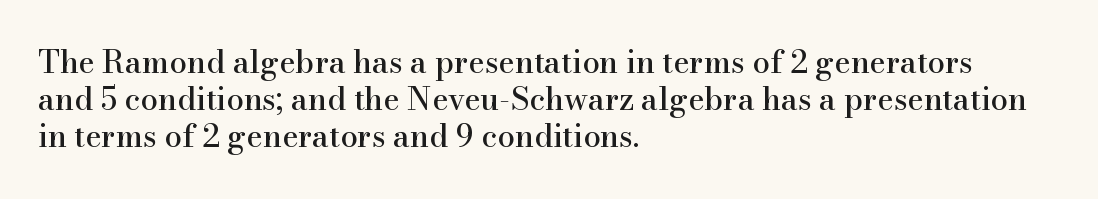
{"serif": "yes", "italic": "no", "width": "normal", "stroke_contrast": "high", "x_height": "small", "monospaced": "no", "underline": "no", "align": "left", "line_spacing_ratio": 1.2, "letter_spacing": "normal", "letter_spacing_em": 0.0, "glyph_px": 31}
